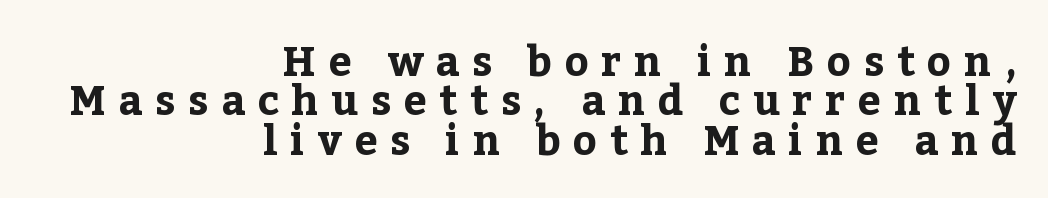
Q: Is the text bold? A: Yes.
Q: Is the text italic (slanted)? A: No, it is upright.
Q: Is the typeface a serif or a sans-serif typeface? A: Serif.
Q: Is the text underlined? A: No.
Q: How is the paragraph aligned? A: Right-aligned.
Q: Is the spacing between letters normal or unusually wide? A: Unusually wide.
Q: Is the spacing between lines tight, normal or loose? A: Tight.
Q: Width (condensed, normal, or wide)? A: Normal.
Q: Stroke contrast? A: Low.
Q: x-height? A: Medium.
Q: Monospaced? A: No.
